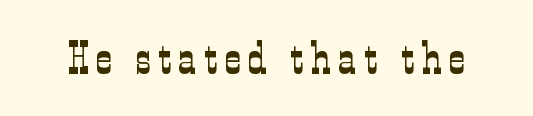
The image shows 45 px light, condensed serif type, upright; set not underlined; low stroke contrast and a medium x-height.
